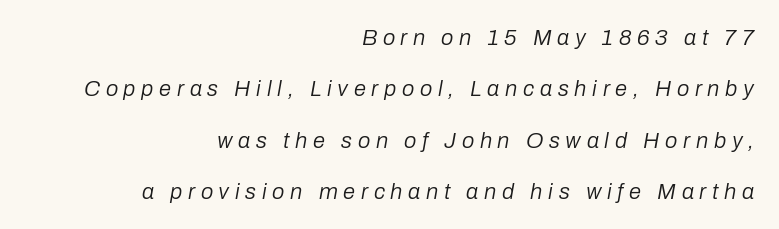
Q: Is the text bold? A: No.
Q: Is the text italic (slanted)? A: Yes, it leans right by about 10 degrees.
Q: Is the text underlined? A: No.
Q: How is the paragraph aligned? A: Right-aligned.
Q: Is the spacing between letters normal or unusually wide? A: Unusually wide.
Q: Is the spacing between lines tight, normal or loose? A: Loose.
